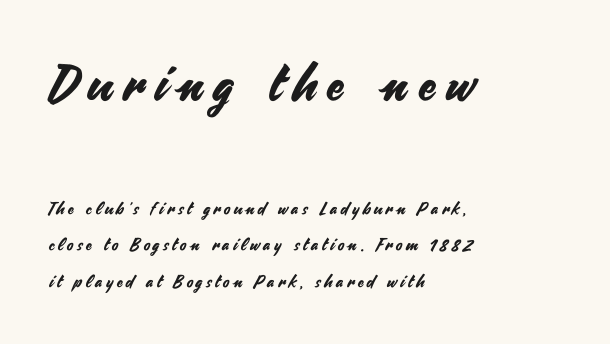
{"serif": "no", "width": "normal", "stroke_contrast": "medium", "x_height": "small", "monospaced": "no", "underline": "no", "align": "left", "line_spacing": "loose", "line_spacing_ratio": 2.14, "letter_spacing": "wide", "letter_spacing_em": 0.22, "larger_block": "first", "size_ratio": 2.94, "glyph_px": 50}
